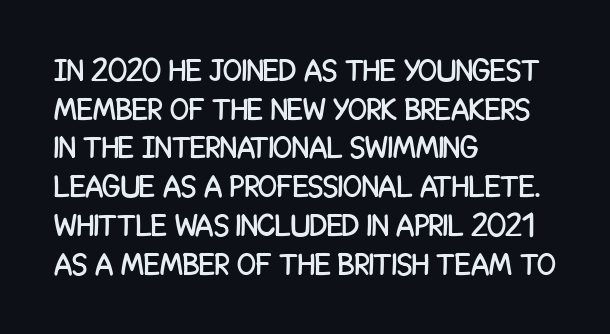
The image shows 31 px condensed sans-serif type, upright; set left-aligned, normal line spacing (1.25x), normal letter spacing, not underlined; low stroke contrast and a large x-height.
